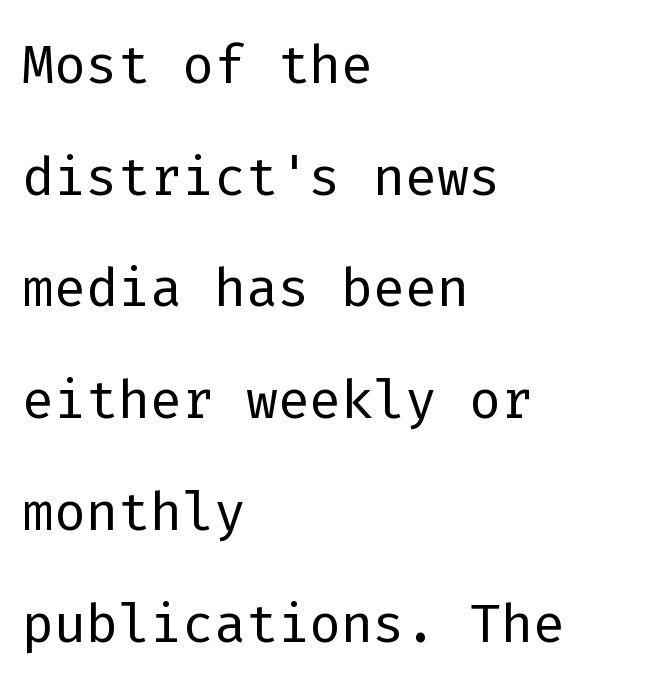
Q: Is the text bold? A: No.
Q: Is the text italic (slanted)? A: No, it is upright.
Q: Is the typeface a serif or a sans-serif typeface? A: Sans-serif.
Q: Is the text underlined? A: No.
Q: How is the paragraph aligned? A: Left-aligned.
Q: Is the spacing between letters normal or unusually wide? A: Normal.
Q: Is the spacing between lines tight, normal or loose? A: Normal.
Q: Width (condensed, normal, or wide)? A: Normal.
Q: Stroke contrast? A: Low.
Q: x-height? A: Medium.
Q: Monospaced? A: Yes.
